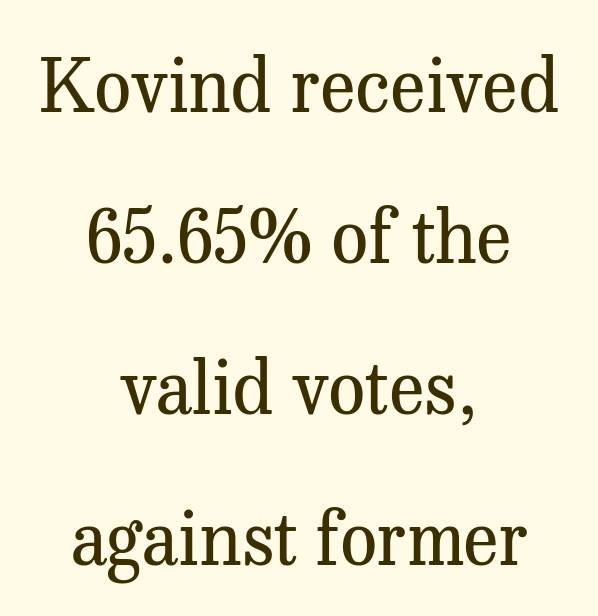
Compared with typical body copy, the letter spacing here is the same. Looks like regular typesetting: each glyph gets only the width it needs. In terms of leading, this rendering errs on the spacious side. The font sits on the lighter half of the weight spectrum, regular included.
